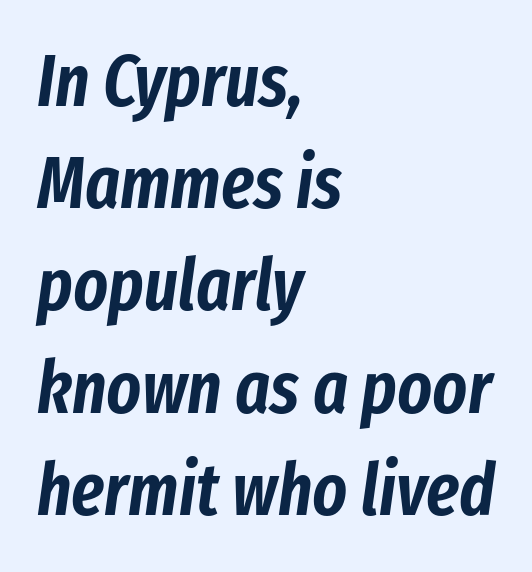
Line spacing here is normal. This sample has the flowing, uneven cadence of proportional lettering. Nobody drew a line under any word here. The face used here has a pronounced slope to its letters.
